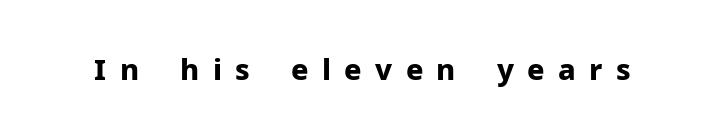
The image shows 29 px bold sans-serif type, upright; set unusually wide letter spacing (+0.46 em), not underlined; low stroke contrast and a medium x-height.
